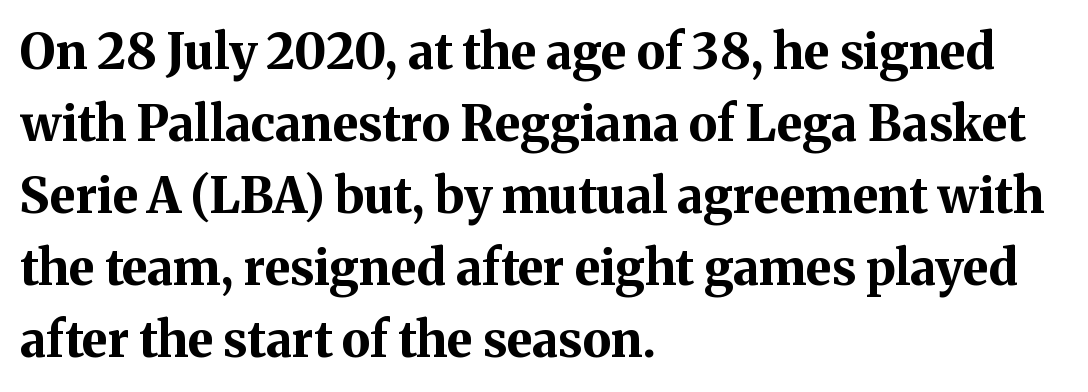
Letters rest on an invisible, unmarked baseline. Small tapered or slab feet sit at the stroke ends, so this counts as serif. Ordinary non-slanted type is in use. These lines keep a tight, regular rhythm from letter to letter. Proportional: the letters do not fall into vertical columns. Heavy, bold letterforms.
